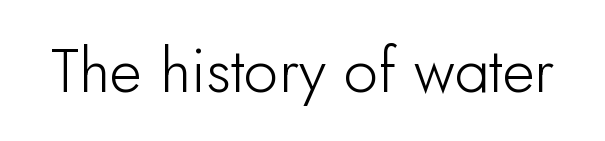
{"serif": "no", "italic": "no", "width": "normal", "stroke_contrast": "low", "x_height": "small", "monospaced": "no", "underline": "no", "letter_spacing": "normal", "letter_spacing_em": 0.0, "glyph_px": 62}
